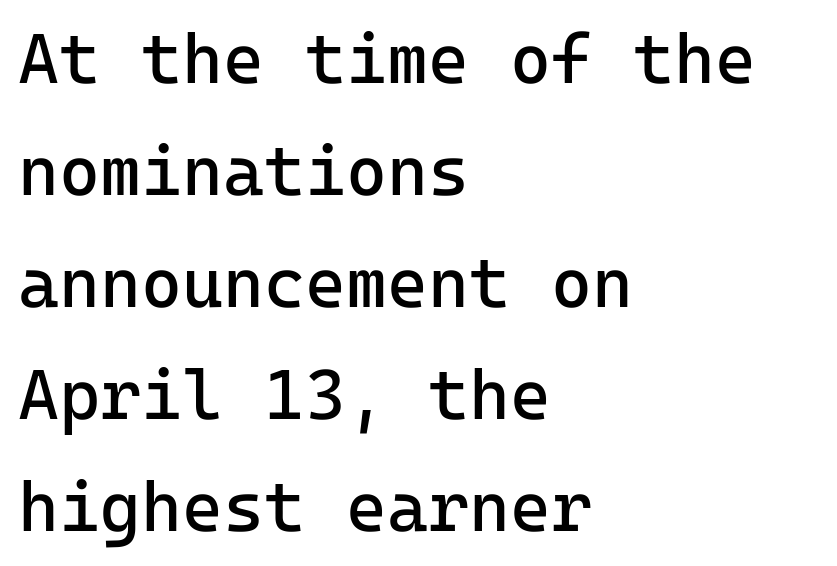
The letters carry no serifs — their stems end cleanly without finishing strokes. Each line starts at the same left margin while the right side varies. Unlike italic type, these characters show no tilt at all. Think of a typewriter: that constant character pitch is what you see here.
